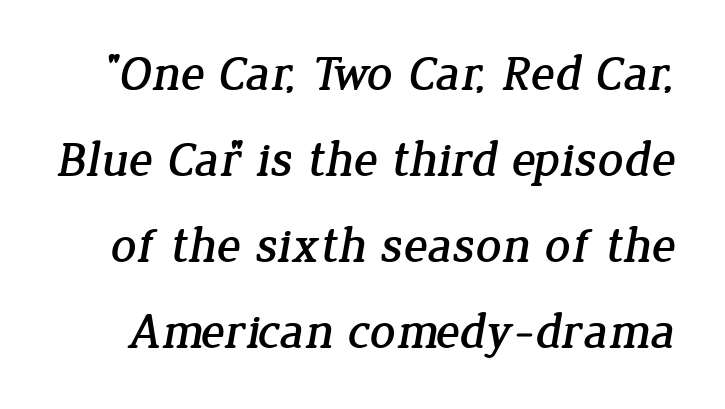
{"serif": "yes", "width": "normal", "stroke_contrast": "low", "x_height": "medium", "monospaced": "no", "underline": "no", "line_spacing_ratio": 1.72, "letter_spacing": "normal", "letter_spacing_em": 0.0, "glyph_px": 50}
